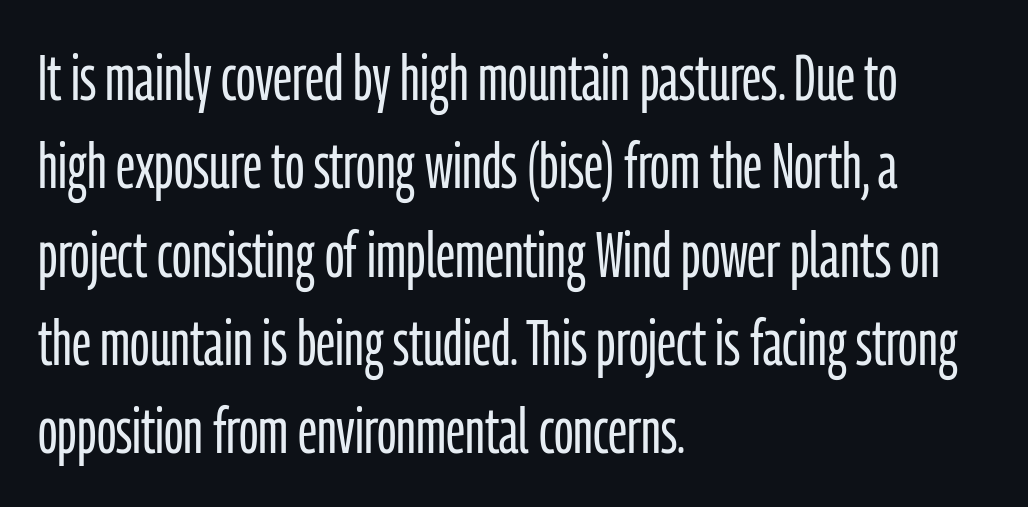
Here the glyphs are tracked normally, forming tight word shapes. Unlike italic type, these characters show no tilt at all. A light-to-regular cut is what we see here. The lines sit at an ordinary, default distance from one another.
